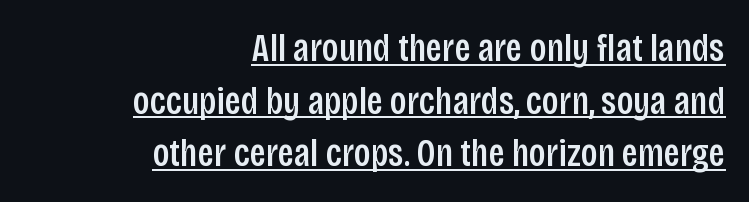
{"serif": "no", "italic": "no", "width": "condensed", "stroke_contrast": "low", "x_height": "large", "monospaced": "no", "underline": "yes", "align": "right", "line_spacing": "normal", "line_spacing_ratio": 1.35, "letter_spacing": "normal", "letter_spacing_em": 0.0, "glyph_px": 39}
